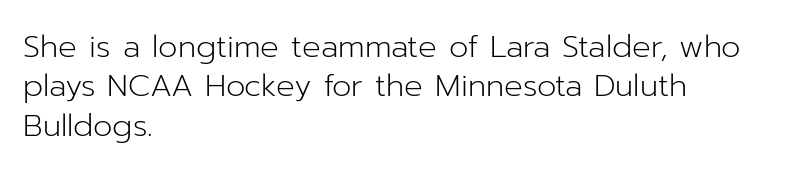
Q: Is the text bold? A: No.
Q: Is the text italic (slanted)? A: No, it is upright.
Q: Is the typeface a serif or a sans-serif typeface? A: Sans-serif.
Q: Is the text underlined? A: No.
Q: How is the paragraph aligned? A: Left-aligned.
Q: Is the spacing between letters normal or unusually wide? A: Normal.
Q: Is the spacing between lines tight, normal or loose? A: Normal.
Q: Width (condensed, normal, or wide)? A: Normal.
Q: Stroke contrast? A: Low.
Q: x-height? A: Medium.
Q: Monospaced? A: No.
